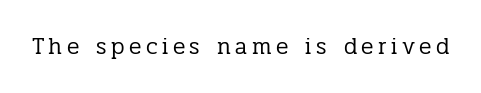
{"italic": "no", "bold": "no", "underline": "no", "glyph_px": 23}
